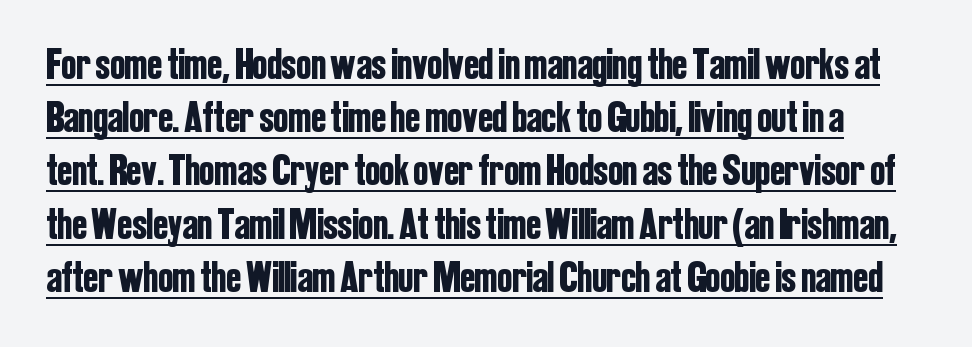
{"serif": "no", "italic": "no", "width": "condensed", "stroke_contrast": "low", "x_height": "medium", "monospaced": "no", "underline": "yes", "line_spacing_ratio": 1.21, "letter_spacing": "normal", "letter_spacing_em": 0.0, "glyph_px": 44}
